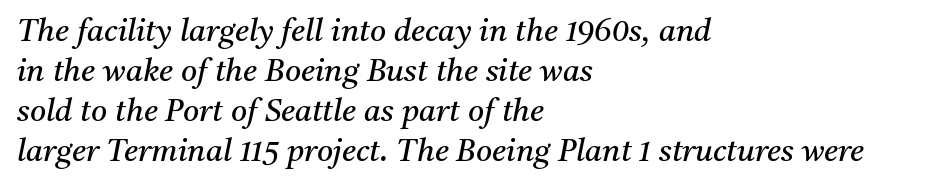
The foot of each line stays bare and open. Left-aligned paragraph, ragged on the right. Leading: standard. This is serif lettering, the kind often seen in printed books. An italicized treatment has been applied to the whole sample. Character widths vary here, with narrow letters taking less room than wide ones.
